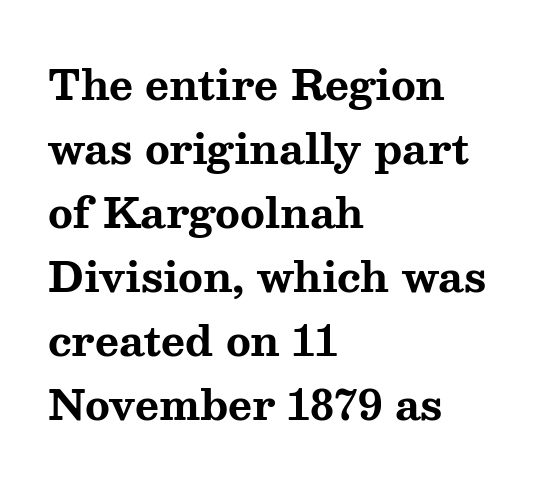
Q: Is the text bold? A: Yes.
Q: Is the text italic (slanted)? A: No, it is upright.
Q: Is the typeface a serif or a sans-serif typeface? A: Serif.
Q: Is the text underlined? A: No.
Q: How is the paragraph aligned? A: Left-aligned.
Q: Is the spacing between letters normal or unusually wide? A: Normal.
Q: Is the spacing between lines tight, normal or loose? A: Normal.
Q: Width (condensed, normal, or wide)? A: Wide.
Q: Stroke contrast? A: Medium.
Q: x-height? A: Medium.
Q: Monospaced? A: No.
